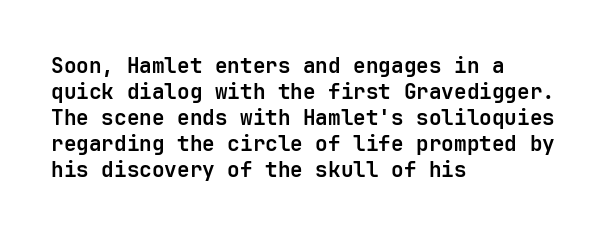
The strokes are fattened all the way to bold. Visually the block forms a straight wall on the left and a jagged coastline on the right. A typesetter would mark this as roman, not italic. The words here are not underlined.
